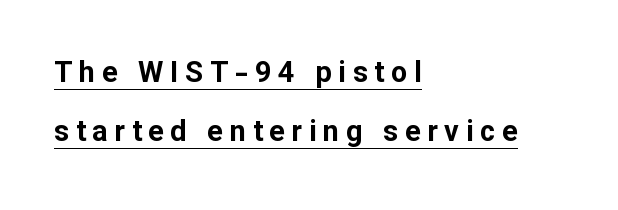
{"serif": "no", "italic": "no", "bold": "yes", "weight": "bold", "width": "normal", "stroke_contrast": "low", "x_height": "medium", "monospaced": "no", "underline": "yes", "align": "left", "line_spacing": "loose", "line_spacing_ratio": 2.04, "letter_spacing": "wide", "letter_spacing_em": 0.23, "glyph_px": 29}
